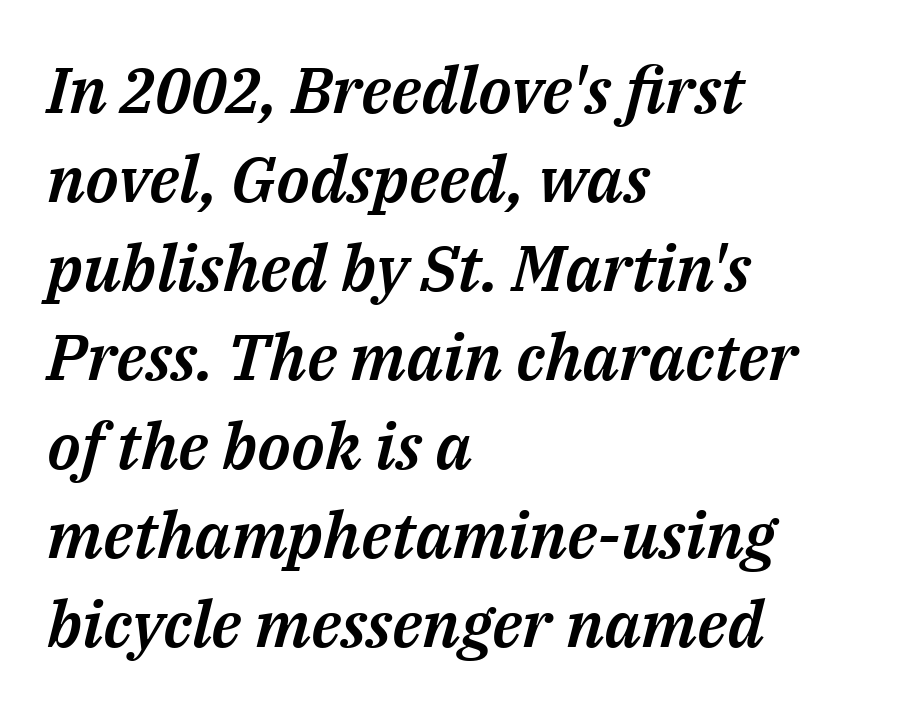
Q: Is the text italic (slanted)? A: Yes, it leans right by about 14 degrees.
Q: Is the text underlined? A: No.
Q: How is the paragraph aligned? A: Left-aligned.
Q: Is the spacing between letters normal or unusually wide? A: Normal.
Q: Is the spacing between lines tight, normal or loose? A: Normal.
Q: Width (condensed, normal, or wide)? A: Normal.
Q: Stroke contrast? A: Medium.
Q: x-height? A: Medium.
Q: Monospaced? A: No.
